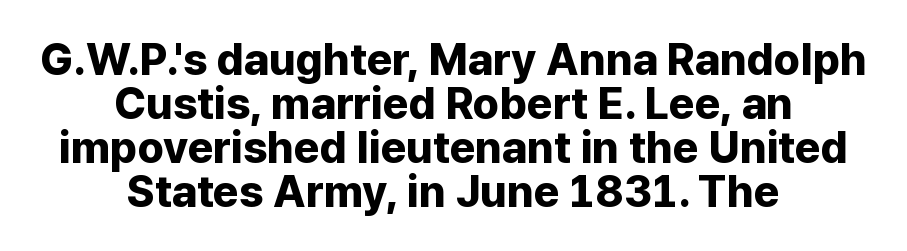
Q: Is the text bold? A: Yes.
Q: Is the text italic (slanted)? A: No, it is upright.
Q: Is the typeface a serif or a sans-serif typeface? A: Sans-serif.
Q: Is the text underlined? A: No.
Q: How is the paragraph aligned? A: Centered.
Q: Is the spacing between letters normal or unusually wide? A: Normal.
Q: Is the spacing between lines tight, normal or loose? A: Tight.
Q: Width (condensed, normal, or wide)? A: Normal.
Q: Stroke contrast? A: Low.
Q: x-height? A: Medium.
Q: Monospaced? A: No.
